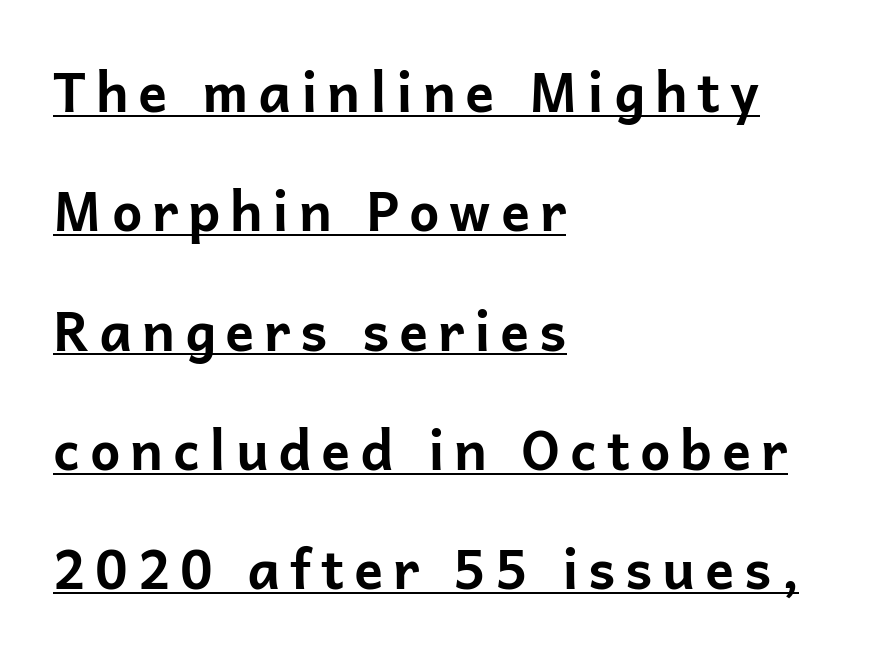
{"serif": "no", "italic": "no", "bold": "yes", "weight": "bold", "width": "normal", "stroke_contrast": "low", "x_height": "medium", "monospaced": "no", "underline": "yes", "align": "left", "line_spacing": "loose", "line_spacing_ratio": 2.21, "glyph_px": 54}
